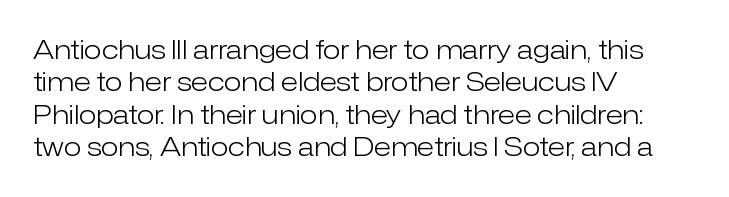
{"italic": "no", "bold": "no", "underline": "no", "align": "left", "line_spacing": "normal", "line_spacing_ratio": 1.25, "letter_spacing": "normal", "letter_spacing_em": 0.0, "glyph_px": 26}
